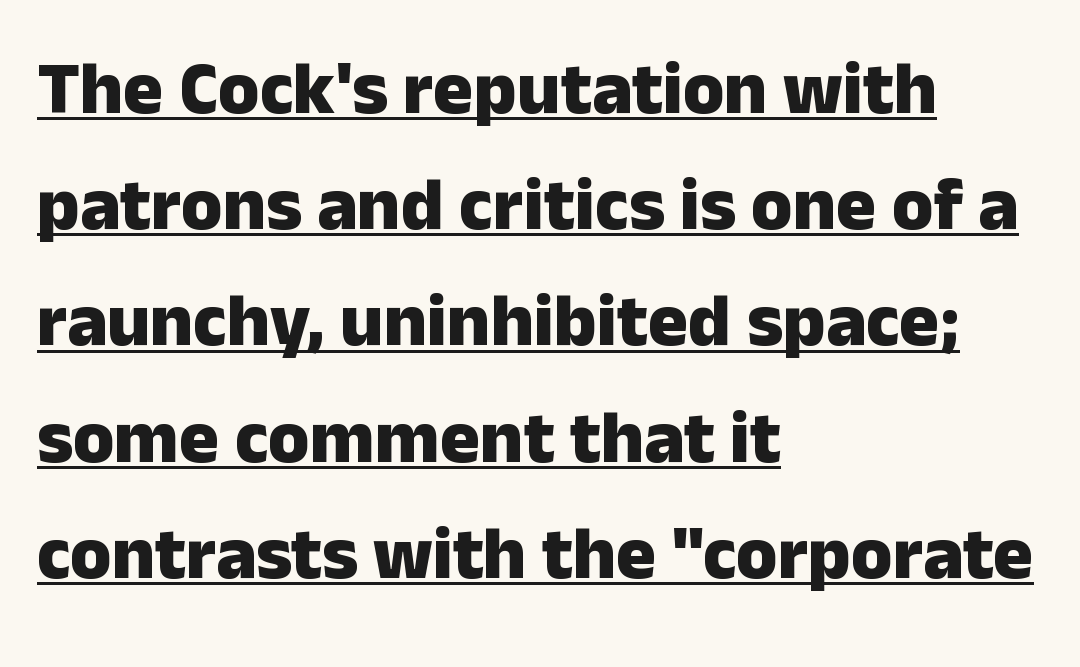
A classic flush-left, rag-right setting is used for this passage. Character widths vary here, with narrow letters taking less room than wide ones. Tracking value appears to be zero — textbook default spacing. You can tell from the bare stems that sans-serif type was used.
